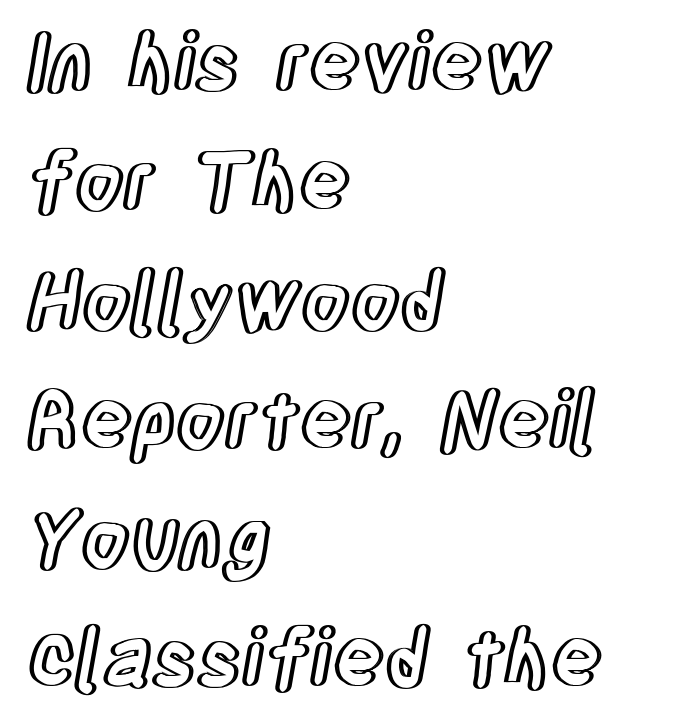
Q: Is the text italic (slanted)? A: Yes.
Q: Is the text underlined? A: No.
Q: How is the paragraph aligned? A: Left-aligned.
Q: Is the spacing between letters normal or unusually wide? A: Normal.
Q: Is the spacing between lines tight, normal or loose? A: Normal.
Q: Width (condensed, normal, or wide)? A: Condensed.
Q: x-height? A: Large.
Q: Monospaced? A: No.
